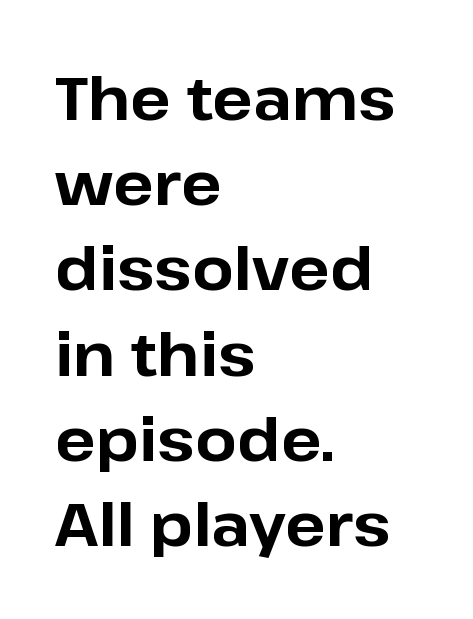
{"serif": "no", "italic": "no", "bold": "yes", "weight": "bold", "width": "normal", "stroke_contrast": "low", "x_height": "medium", "monospaced": "no", "underline": "no", "align": "left", "line_spacing": "normal", "line_spacing_ratio": 1.42, "letter_spacing": "normal", "letter_spacing_em": 0.0, "glyph_px": 60}
